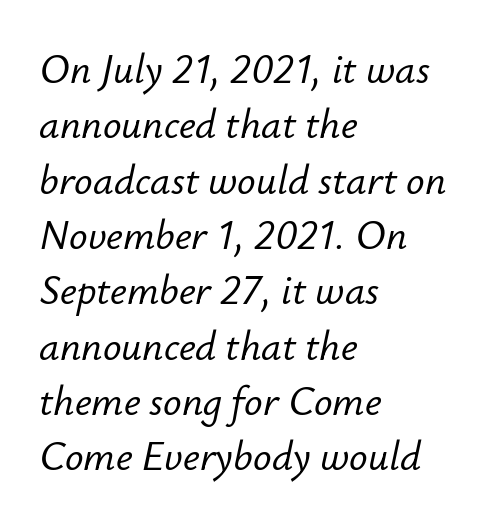
The paragraph has a hard left edge and a soft right edge. Rule under the text: the space is simply empty. This is oblique type, the kind used for emphasis or titles. One glance says typical: line gaps are just what's usual. Short note: letters normally spaced. The letters advance in unequal steps, a hallmark of proportional type.
